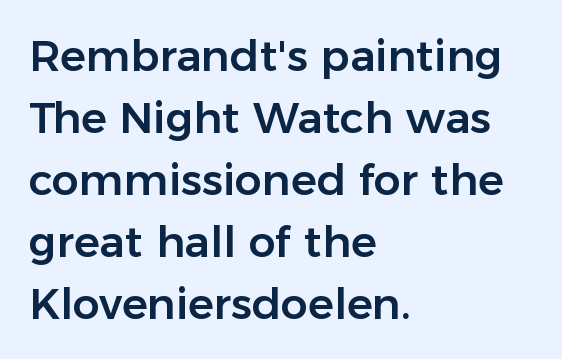
Q: Is the text italic (slanted)? A: No, it is upright.
Q: Is the typeface a serif or a sans-serif typeface? A: Sans-serif.
Q: Is the text underlined? A: No.
Q: How is the paragraph aligned? A: Left-aligned.
Q: Is the spacing between letters normal or unusually wide? A: Normal.
Q: Is the spacing between lines tight, normal or loose? A: Normal.
Q: Width (condensed, normal, or wide)? A: Normal.
Q: Stroke contrast? A: Low.
Q: x-height? A: Medium.
Q: Monospaced? A: No.
